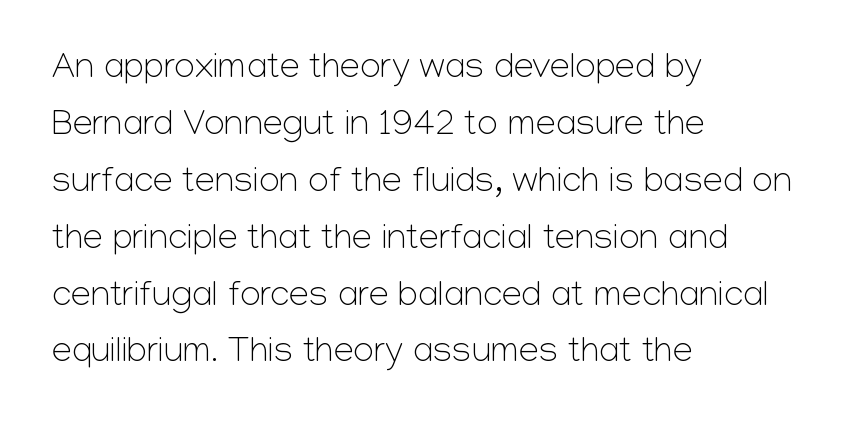
Q: Is the text bold? A: No.
Q: Is the text italic (slanted)? A: No, it is upright.
Q: Is the typeface a serif or a sans-serif typeface? A: Sans-serif.
Q: Is the text underlined? A: No.
Q: How is the paragraph aligned? A: Left-aligned.
Q: Is the spacing between letters normal or unusually wide? A: Normal.
Q: Is the spacing between lines tight, normal or loose? A: Normal.
Q: Width (condensed, normal, or wide)? A: Normal.
Q: Stroke contrast? A: Low.
Q: x-height? A: Medium.
Q: Monospaced? A: No.
